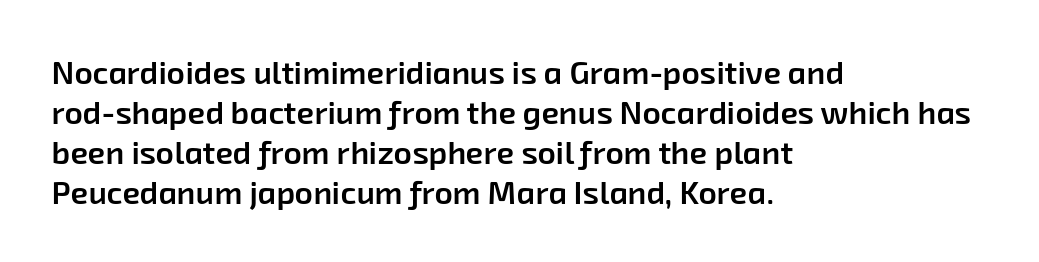
Compared with an ordinary text face, these strokes are moderately heavier — a semibold. Has an underline been added? It has not. Is this a fixed-width face? No — the glyphs have proportional, varying widths. Regarding leading, the lines here are spaced in the standard way.
